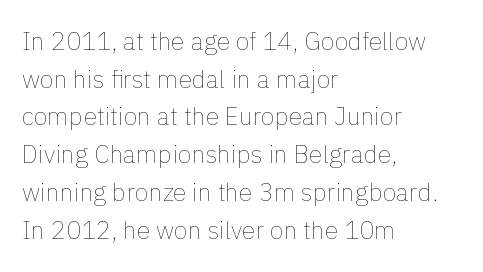
The face used here is rendered with its standard letterfit. Just letters on the line, the space beneath them empty. Caption: face not bold, strokes unweighted. Line spacing here is normal.
